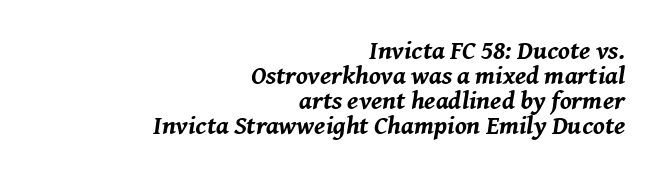
The lettering tilts uniformly, giving the passage an italic look. A flush-right, rag-left setting is used for this passage. The sample has been set heavy, in full bold. Notice how descenders almost collide with the ascenders below — that's tight leading. The words here are not underlined.
